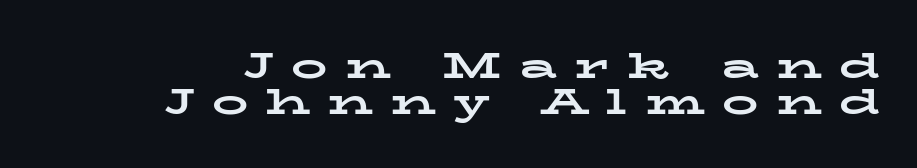
Descender tails drop into unmarked territory. Character widths vary here, with narrow letters taking less room than wide ones. Students, note that the glyphs here are deliberately spaced far apart. The font's upright variant was chosen for this text. Does the type have serifs? Yes, each stem ends in a small foot. Reading down the column, the eye jumps only a short way to each next line.
